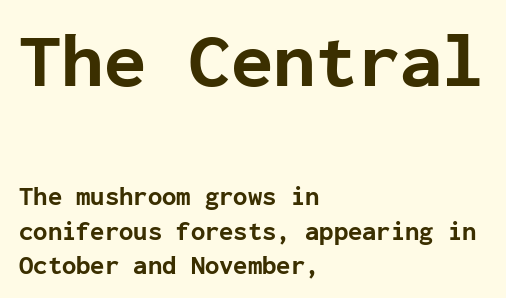
The image shows 77 px bold sans-serif type, upright, monospaced; set left-aligned, normal line spacing (1.32x), normal letter spacing, not underlined; the first (top) block is 2.96x larger; low stroke contrast and a medium x-height.
